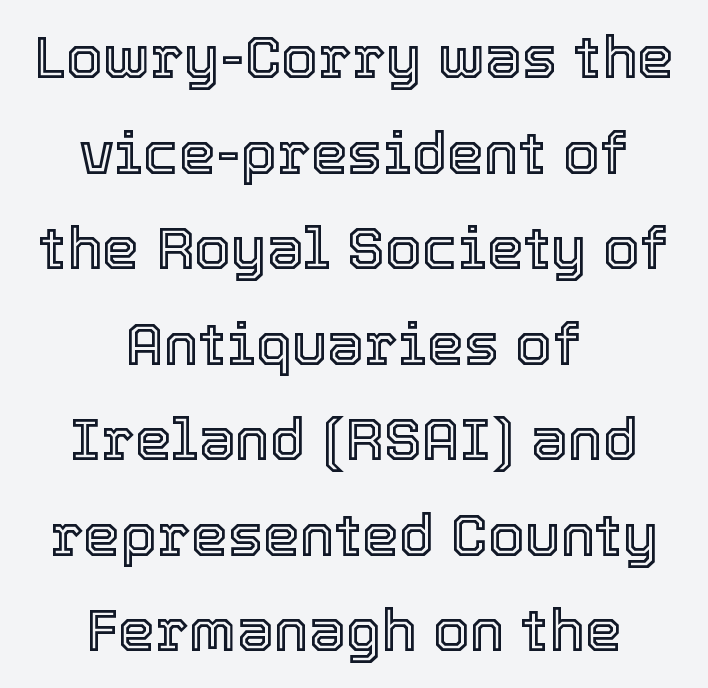
The image shows 59 px text type, upright; set centered, normal line spacing (1.62x), normal letter spacing, not underlined; a medium x-height.
